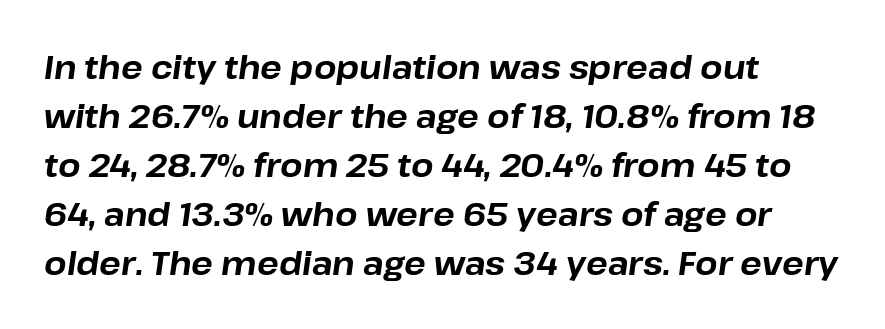
Q: Is the text bold? A: Yes.
Q: Is the text italic (slanted)? A: Yes, it leans right by about 8 degrees.
Q: Is the text underlined? A: No.
Q: How is the paragraph aligned? A: Left-aligned.
Q: Is the spacing between letters normal or unusually wide? A: Normal.
Q: Is the spacing between lines tight, normal or loose? A: Normal.
Q: Width (condensed, normal, or wide)? A: Normal.
Q: Stroke contrast? A: Low.
Q: x-height? A: Medium.
Q: Monospaced? A: No.
